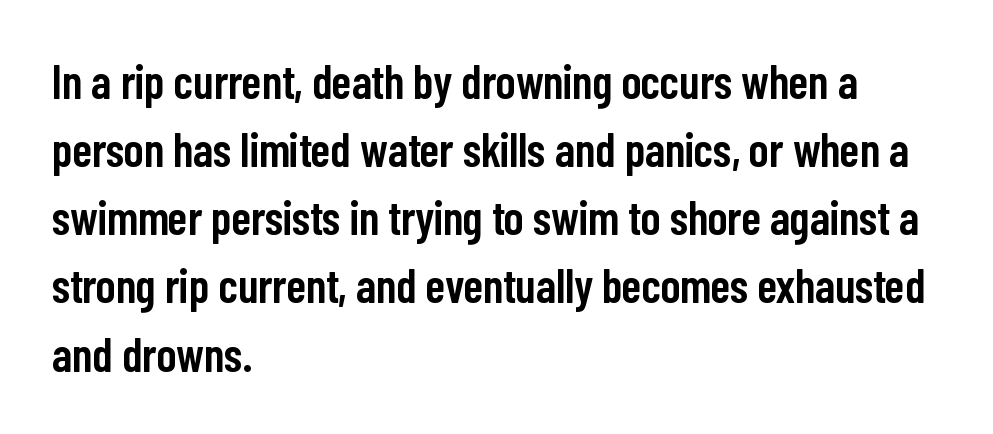
The image shows 47 px semibold, condensed sans-serif type, upright; set left-aligned, normal line spacing (1.45x), normal letter spacing, not underlined; low stroke contrast and a medium x-height.
